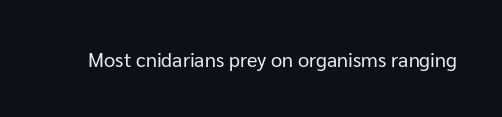
The image shows 20 px text type, upright; set normal letter spacing, not underlined.
